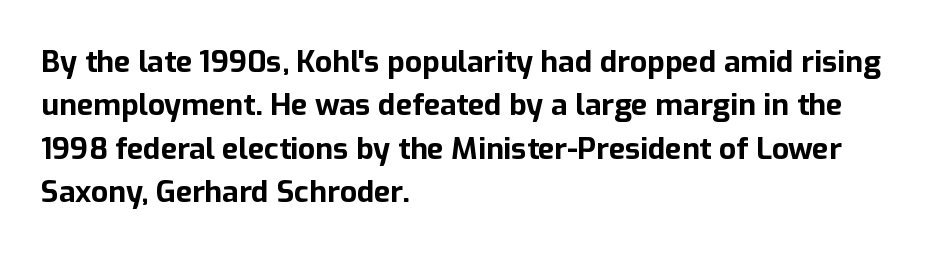
The image shows 30 px bold sans-serif type, upright; set left-aligned, normal line spacing (1.45x), normal letter spacing, not underlined; low stroke contrast and a medium x-height.
